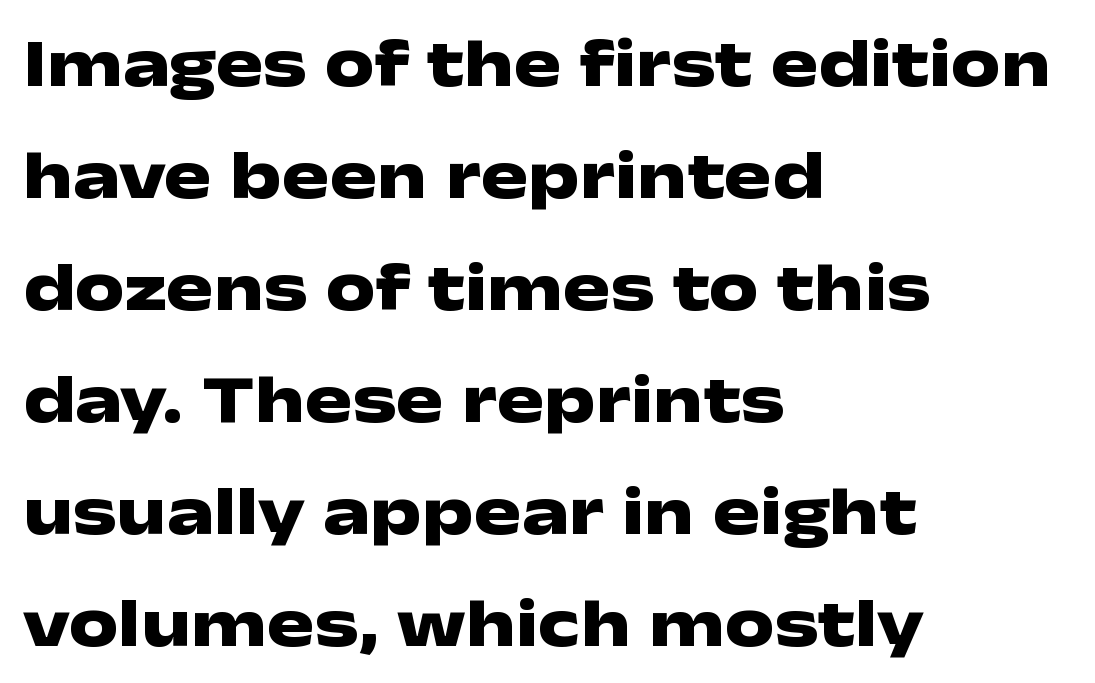
The image shows 70 px heavy, wide sans-serif type, upright; set left-aligned, normal line spacing (1.6x), normal letter spacing, not underlined; low stroke contrast and a medium x-height.
